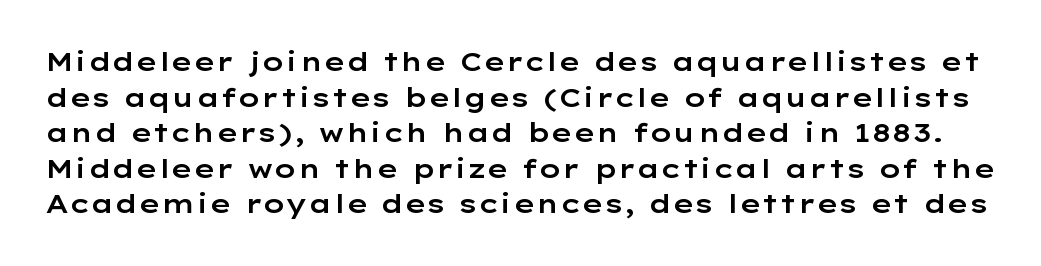
Honestly, the letter spacing is just normal — you wouldn't notice it. If you measured baseline to baseline, you'd find a middling distance. Underlining? Definitely not there. It's the straight-up-and-down kind of type.
